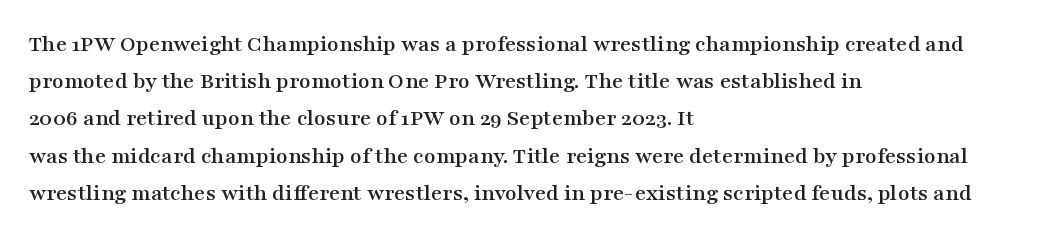
Interline gaps are of average width in this sample. The letters stand upright; this is a roman face. The face used here is rendered with its standard letterfit. Leftover space on each line is placed entirely after the last word. Beneath every word, the page is bare.
